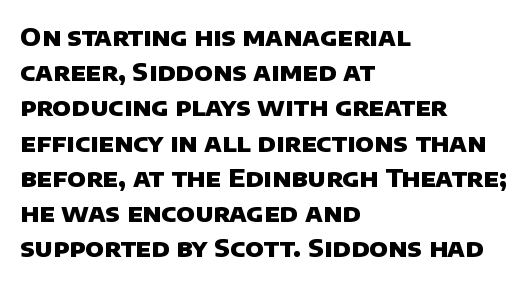
Underlining? Definitely not there. A full-strength bold gives these letters their thick strokes. The horizontal fit of the characters is conventional and even. These lines stack with their left ends in a neat column.
